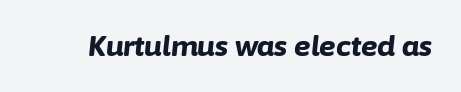
The image shows 28 px bold type, italic (leaning right); set normal letter spacing, not underlined; low stroke contrast and a medium x-height.
